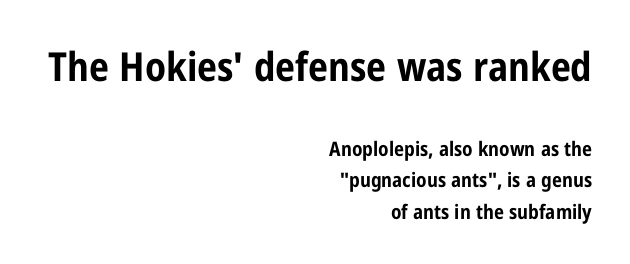
The image shows 40 px bold, condensed sans-serif type, upright; set right-aligned, normal line spacing (1.59x), normal letter spacing, not underlined; the first (top) block is 2.0x larger; low stroke contrast and a medium x-height.
